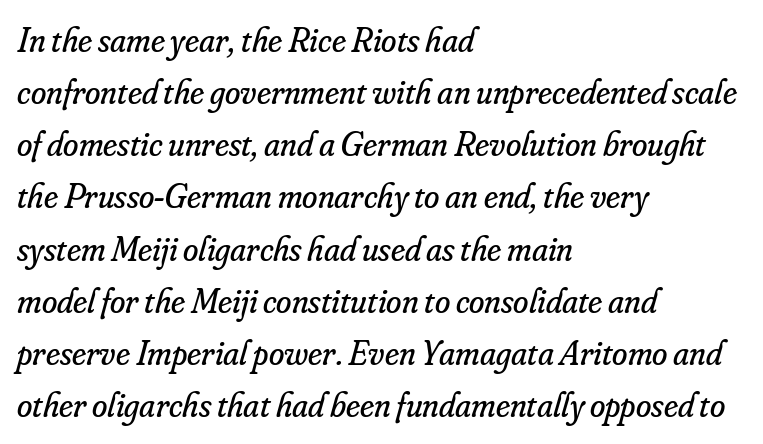
The letterforms sit at book weight or below. Check where the strokes stop: tiny serifs finish them off. Unmarked baselines from the first word to the last. The passage shown leans; its letterforms are oblique. These lines are set flush left with a ragged right edge.
